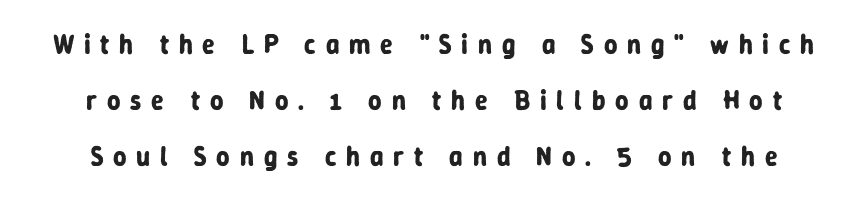
The image shows 26 px bold type, upright; set loose line spacing (2.15x), unusually wide letter spacing (+0.38 em), not underlined.
